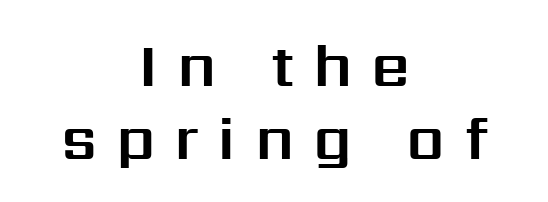
The image shows 61 px sans-serif type, upright; set centered, line spacing 1.19x, unusually wide letter spacing (+0.31 em), not underlined; medium stroke contrast and a medium x-height.
